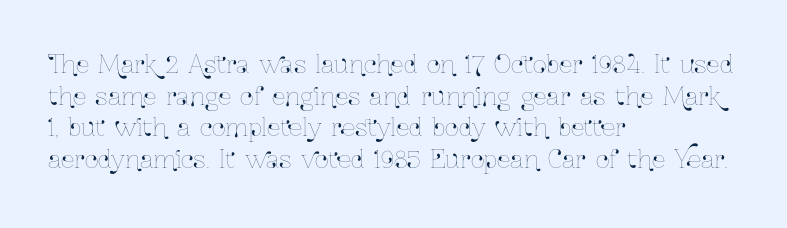
Q: Is the text italic (slanted)? A: No, it is upright.
Q: Is the text underlined? A: No.
Q: How is the paragraph aligned? A: Left-aligned.
Q: Is the spacing between letters normal or unusually wide? A: Normal.
Q: Is the spacing between lines tight, normal or loose? A: Normal.
